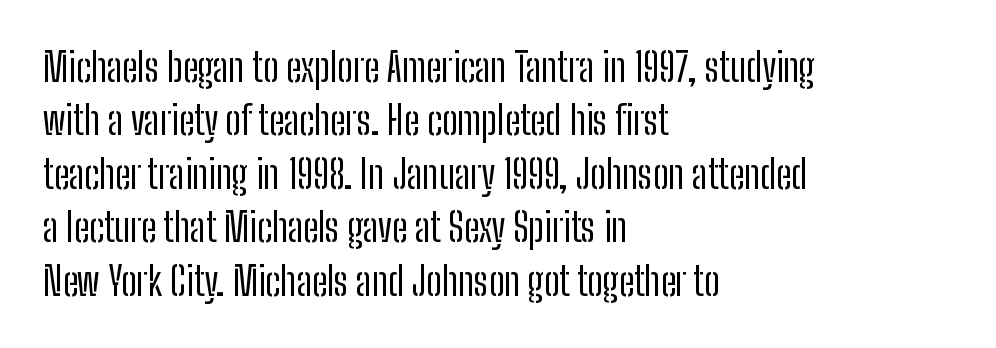
The image shows 39 px regular-weight, condensed sans-serif type, upright; set left-aligned, normal line spacing (1.37x), normal letter spacing, not underlined; low stroke contrast and a medium x-height.
